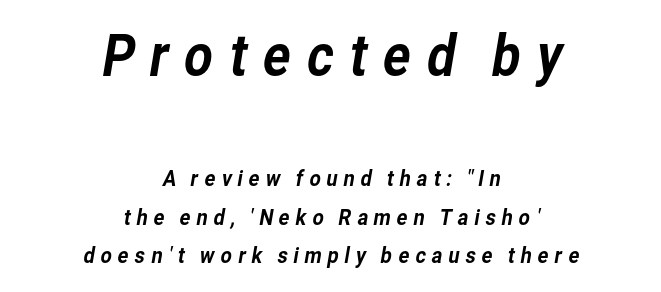
Q: Is the typeface a serif or a sans-serif typeface? A: Sans-serif.
Q: Is the text underlined? A: No.
Q: How is the paragraph aligned? A: Centered.
Q: Is the spacing between letters normal or unusually wide? A: Unusually wide.
Q: Which block of text is set in a larger size, the first (top) or the second (bottom)? A: The first (top) one.
Q: Width (condensed, normal, or wide)? A: Normal.
Q: Stroke contrast? A: Low.
Q: x-height? A: Medium.
Q: Monospaced? A: No.
